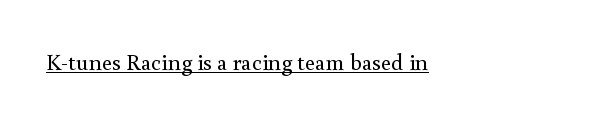
Q: Is the text bold? A: No.
Q: Is the text italic (slanted)? A: No, it is upright.
Q: Is the text underlined? A: Yes.
Q: How is the paragraph aligned? A: Left-aligned.
Q: Is the spacing between letters normal or unusually wide? A: Normal.
